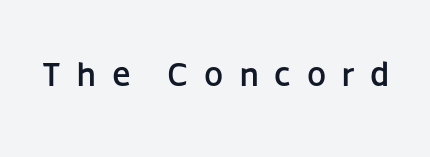
The image shows 34 px sans-serif type, upright; set unusually wide letter spacing (+0.47 em), not underlined; low stroke contrast and a large x-height.
